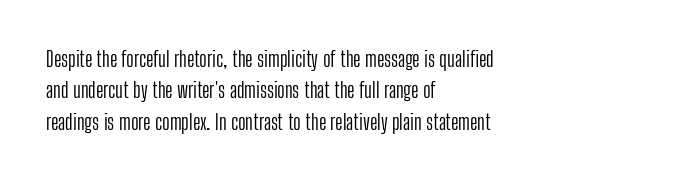
Ordinary non-slanted type is in use. Honestly, the row spacing looks completely unremarkable. These lines keep a tight, regular rhythm from letter to letter. These lines stack with their left ends in a neat column.
